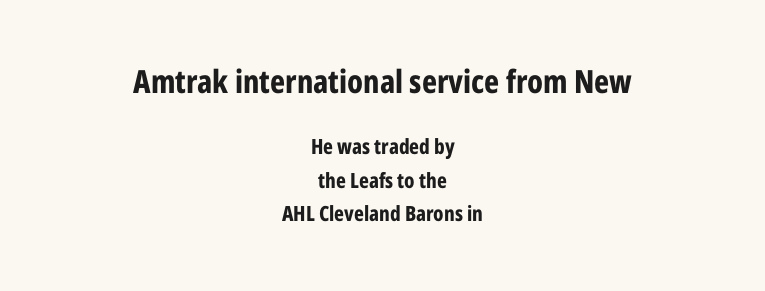
The image shows 32 px bold, condensed sans-serif type, upright; set centered, normal line spacing (1.59x), normal letter spacing, not underlined; the first (top) block is 1.52x larger; low stroke contrast and a medium x-height.
